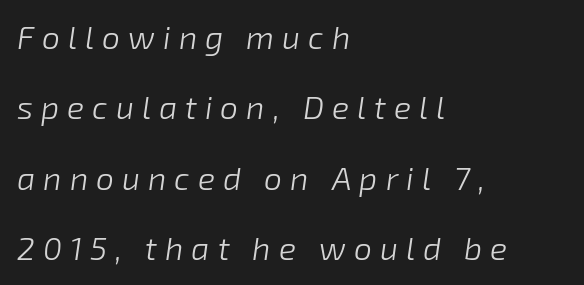
The image shows 32 px light type, italic (leaning right); set left-aligned, loose line spacing (2.2x), unusually wide letter spacing (+0.25 em), not underlined; low stroke contrast and a medium x-height.
